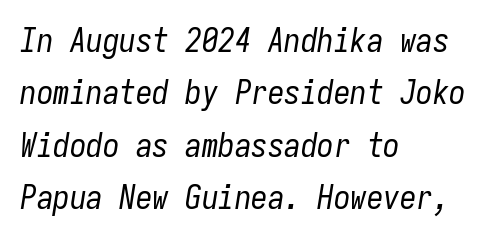
{"italic": "yes", "lean": "right", "slant_degrees": 9, "bold": "no", "weight": "regular", "width": "condensed", "stroke_contrast": "low", "x_height": "medium", "monospaced": "yes", "underline": "no", "align": "left", "line_spacing": "normal", "line_spacing_ratio": 1.59, "letter_spacing": "normal", "letter_spacing_em": 0.0, "glyph_px": 33}
